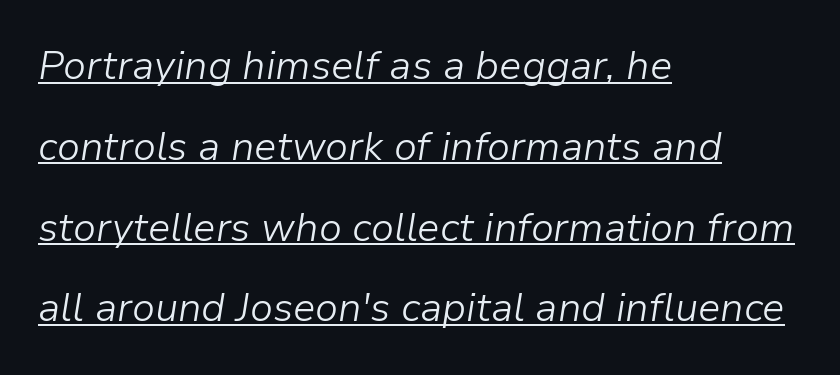
The image shows 40 px light type, italic (leaning right); set left-aligned, loose line spacing (2.02x), normal letter spacing, underlined; low stroke contrast and a medium x-height.
